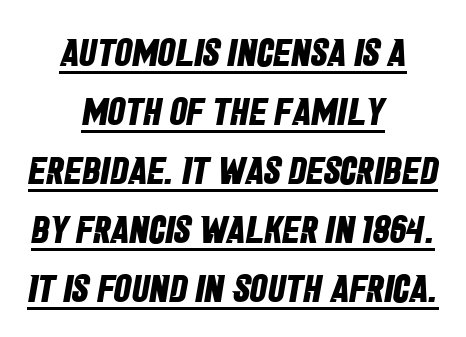
Summary of vertical rhythm: regular, with standard interline spacing. Tracking value appears to be zero — textbook default spacing. Character widths vary here, with narrow letters taking less room than wide ones. This sample carries an underscore along the baseline area. You'd pick this weight for a headline — it's a proper bold. In CSS terms this would be text-align: center.
